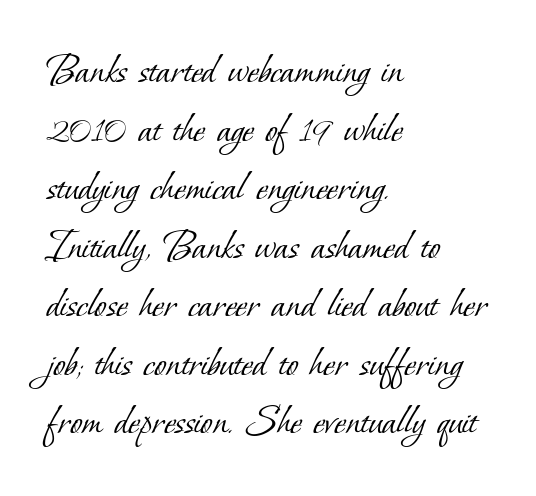
The image shows 44 px light serif type; set left-aligned, normal line spacing (1.33x), normal letter spacing, not underlined; low stroke contrast and a small x-height.
